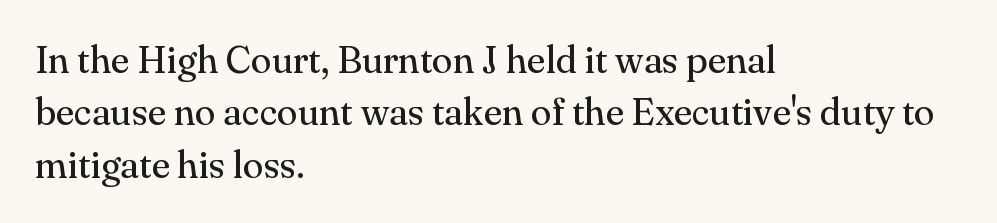
Q: Is the text bold? A: No.
Q: Is the text italic (slanted)? A: No, it is upright.
Q: Is the typeface a serif or a sans-serif typeface? A: Serif.
Q: Is the text underlined? A: No.
Q: How is the paragraph aligned? A: Left-aligned.
Q: Is the spacing between letters normal or unusually wide? A: Normal.
Q: Is the spacing between lines tight, normal or loose? A: Normal.
Q: Width (condensed, normal, or wide)? A: Normal.
Q: Stroke contrast? A: Medium.
Q: x-height? A: Small.
Q: Monospaced? A: No.
